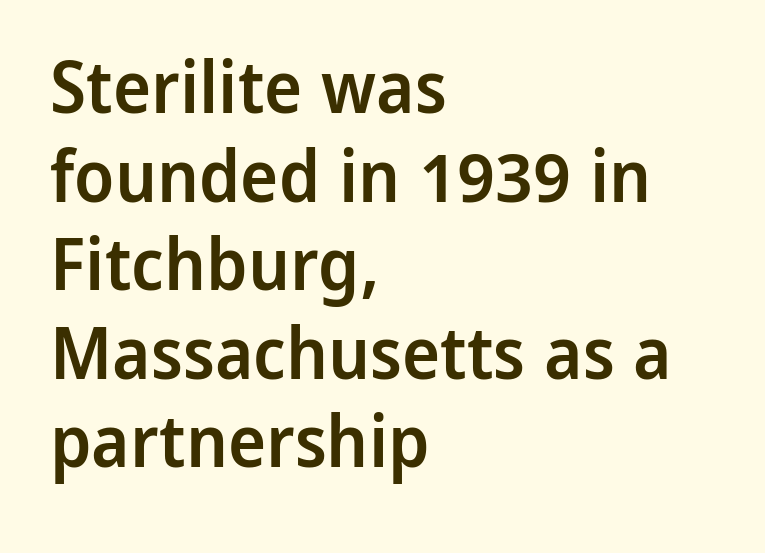
Q: Is the text bold? A: Semi-bold.
Q: Is the text italic (slanted)? A: No, it is upright.
Q: Is the typeface a serif or a sans-serif typeface? A: Sans-serif.
Q: Is the text underlined? A: No.
Q: How is the paragraph aligned? A: Left-aligned.
Q: Is the spacing between letters normal or unusually wide? A: Normal.
Q: Width (condensed, normal, or wide)? A: Normal.
Q: Stroke contrast? A: Low.
Q: x-height? A: Medium.
Q: Monospaced? A: No.
